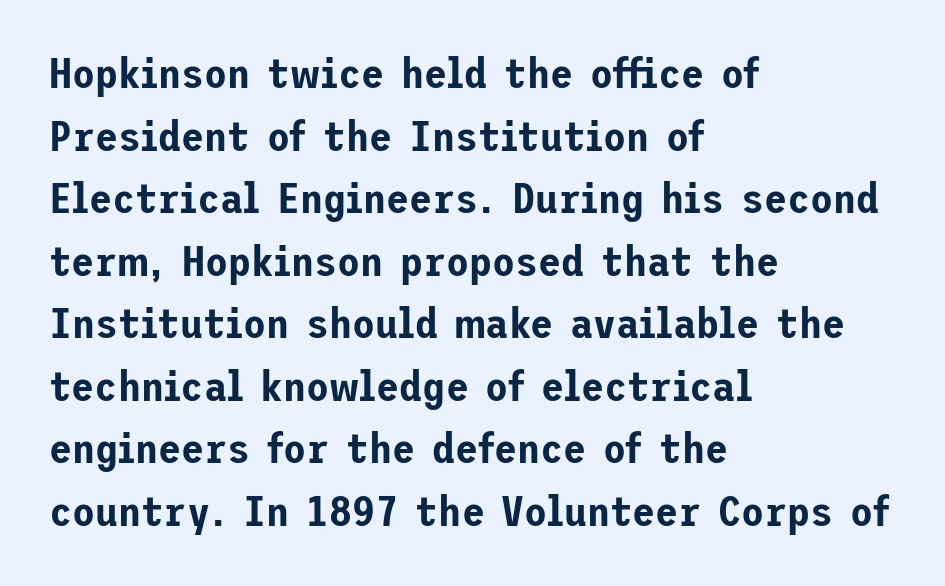
{"serif": "no", "italic": "no", "width": "normal", "stroke_contrast": "low", "x_height": "medium", "underline": "no", "align": "left", "line_spacing": "normal", "line_spacing_ratio": 1.49, "letter_spacing": "normal", "letter_spacing_em": 0.0, "glyph_px": 42}
